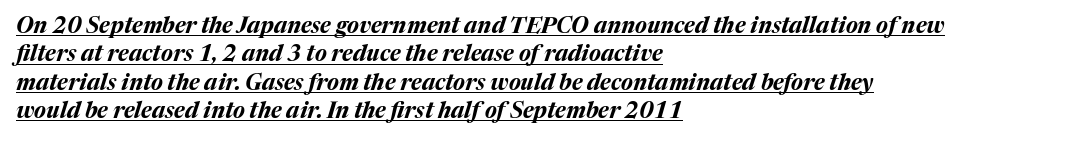
{"italic": "yes", "lean": "right", "slant_degrees": 17, "bold": "yes", "underline": "yes", "align": "left", "line_spacing": "normal", "line_spacing_ratio": 1.29, "letter_spacing": "normal", "letter_spacing_em": 0.0, "glyph_px": 22}
